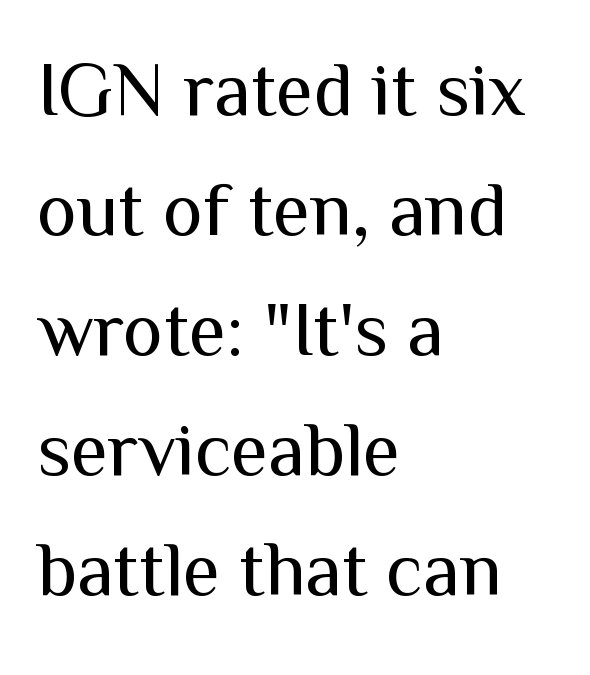
Q: Is the text bold? A: No.
Q: Is the text italic (slanted)? A: No, it is upright.
Q: Is the typeface a serif or a sans-serif typeface? A: Sans-serif.
Q: Is the text underlined? A: No.
Q: How is the paragraph aligned? A: Left-aligned.
Q: Is the spacing between letters normal or unusually wide? A: Normal.
Q: Is the spacing between lines tight, normal or loose? A: Normal.
Q: Width (condensed, normal, or wide)? A: Normal.
Q: Stroke contrast? A: Medium.
Q: x-height? A: Medium.
Q: Monospaced? A: No.
